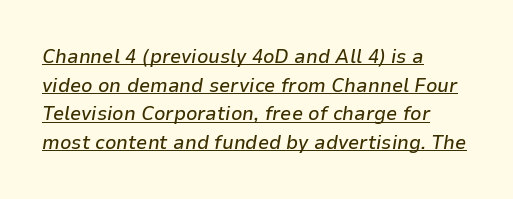
{"italic": "yes", "lean": "right", "slant_degrees": 9, "underline": "yes", "align": "left", "line_spacing": "normal", "line_spacing_ratio": 1.43, "letter_spacing": "normal", "letter_spacing_em": 0.0, "glyph_px": 20}
